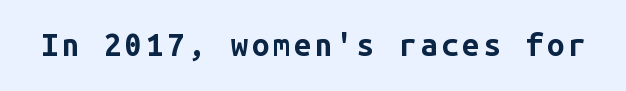
{"serif": "no", "italic": "no", "bold": "yes", "weight": "bold", "width": "normal", "stroke_contrast": "low", "x_height": "medium", "monospaced": "yes", "underline": "no", "glyph_px": 31}
